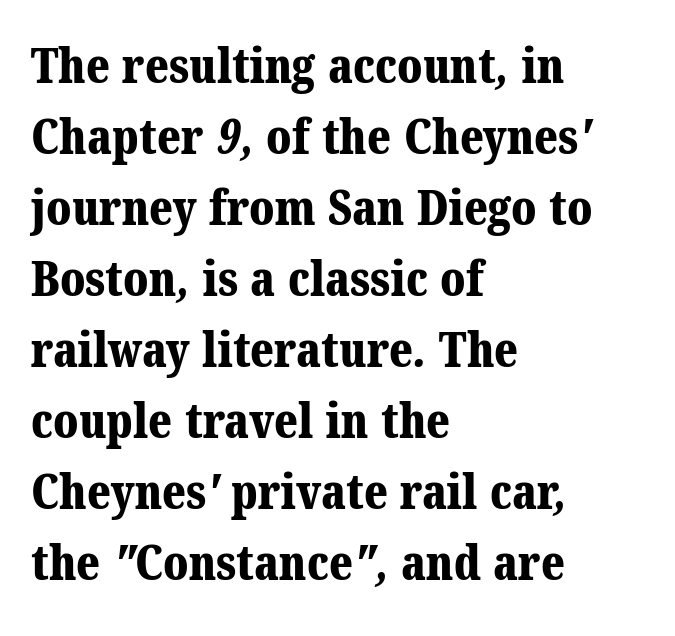
The image shows 48 px bold serif type; set left-aligned, normal line spacing (1.48x), normal letter spacing, not underlined; medium stroke contrast and a medium x-height.
